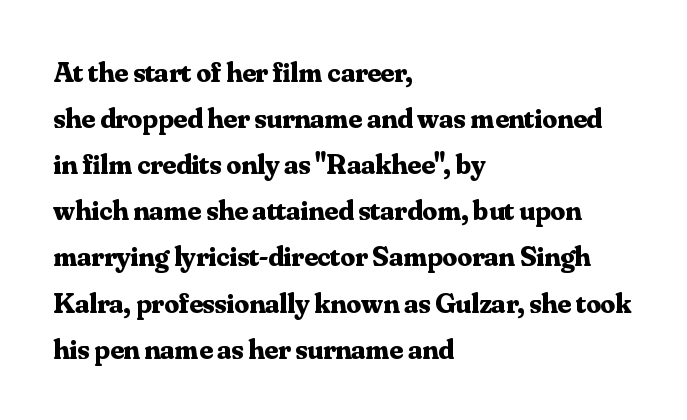
{"serif": "yes", "italic": "no", "bold": "yes", "weight": "bold", "width": "normal", "stroke_contrast": "medium", "x_height": "small", "monospaced": "no", "underline": "no", "align": "left", "line_spacing": "normal", "line_spacing_ratio": 1.59, "letter_spacing": "normal", "letter_spacing_em": 0.0, "glyph_px": 29}
